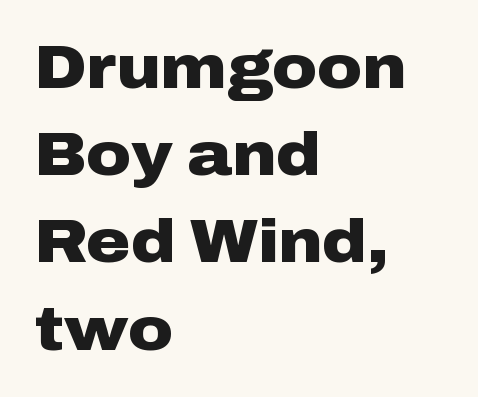
Q: Is the text bold? A: Yes.
Q: Is the text italic (slanted)? A: No, it is upright.
Q: Is the typeface a serif or a sans-serif typeface? A: Sans-serif.
Q: Is the text underlined? A: No.
Q: How is the paragraph aligned? A: Left-aligned.
Q: Is the spacing between letters normal or unusually wide? A: Normal.
Q: Is the spacing between lines tight, normal or loose? A: Normal.
Q: Width (condensed, normal, or wide)? A: Wide.
Q: Stroke contrast? A: Low.
Q: x-height? A: Medium.
Q: Monospaced? A: No.
